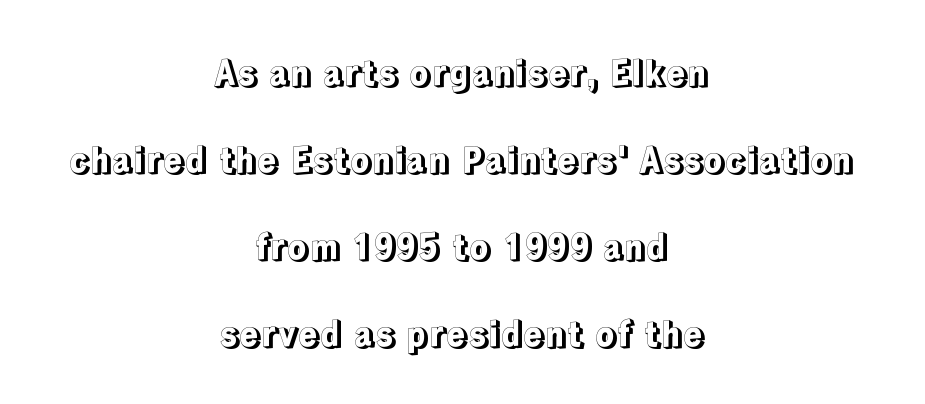
The image shows 35 px text type, upright; set centered, loose line spacing (2.49x), normal letter spacing, not underlined; a medium x-height.
